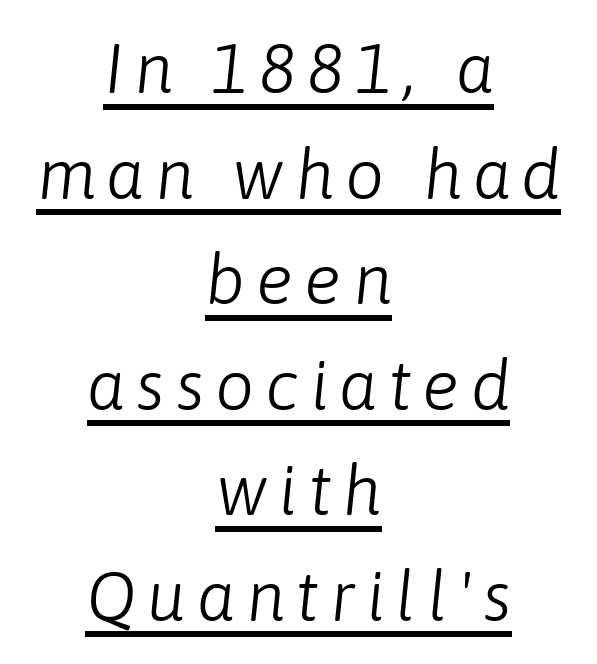
The passage shown is not bold in any degree. Does a line run under the words? Yes, clearly. Horizontal bands of white between lines are of average thickness. The passage is arranged like a title page — every line centered.
